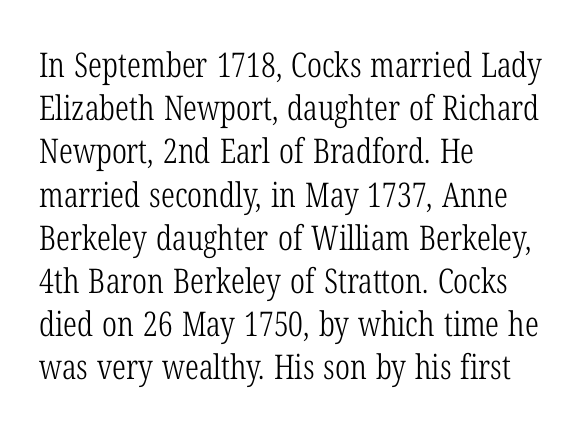
{"serif": "yes", "italic": "no", "bold": "no", "weight": "light", "width": "condensed", "stroke_contrast": "low", "x_height": "medium", "monospaced": "no", "underline": "no", "align": "left", "line_spacing": "normal", "line_spacing_ratio": 1.27, "letter_spacing": "normal", "letter_spacing_em": 0.0, "glyph_px": 34}
